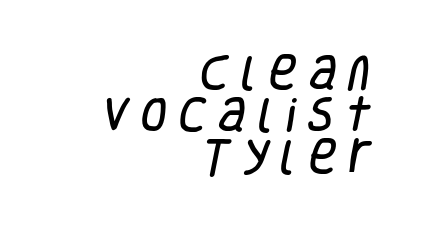
Q: Is the typeface a serif or a sans-serif typeface? A: Sans-serif.
Q: Is the text underlined? A: No.
Q: How is the paragraph aligned? A: Right-aligned.
Q: Is the spacing between letters normal or unusually wide? A: Unusually wide.
Q: Is the spacing between lines tight, normal or loose? A: Tight.
Q: Width (condensed, normal, or wide)? A: Condensed.
Q: Stroke contrast? A: Low.
Q: x-height? A: Large.
Q: Monospaced? A: No.
